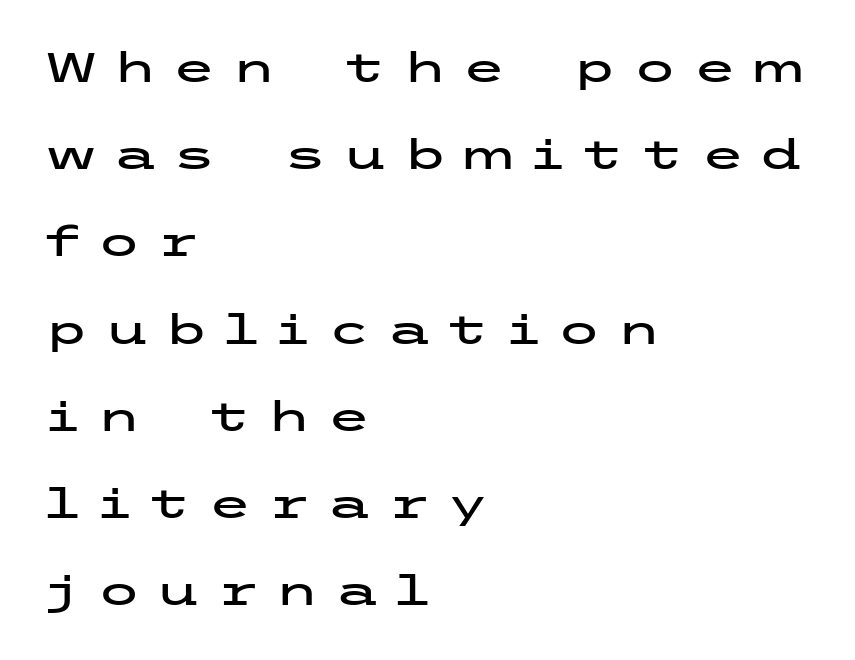
The image shows 40 px wide sans-serif type, upright; set left-aligned, loose line spacing (2.18x), unusually wide letter spacing (+0.39 em), not underlined; low stroke contrast and a medium x-height.
